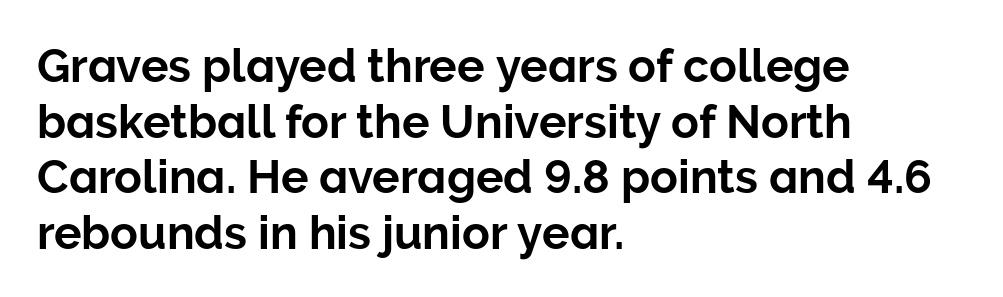
The compositor pushed each line to the left boundary. This is sans-serif lettering, the kind often seen on screens and signage. Every stem runs plumb, perpendicular to the baseline. The area under the type is left untouched.
